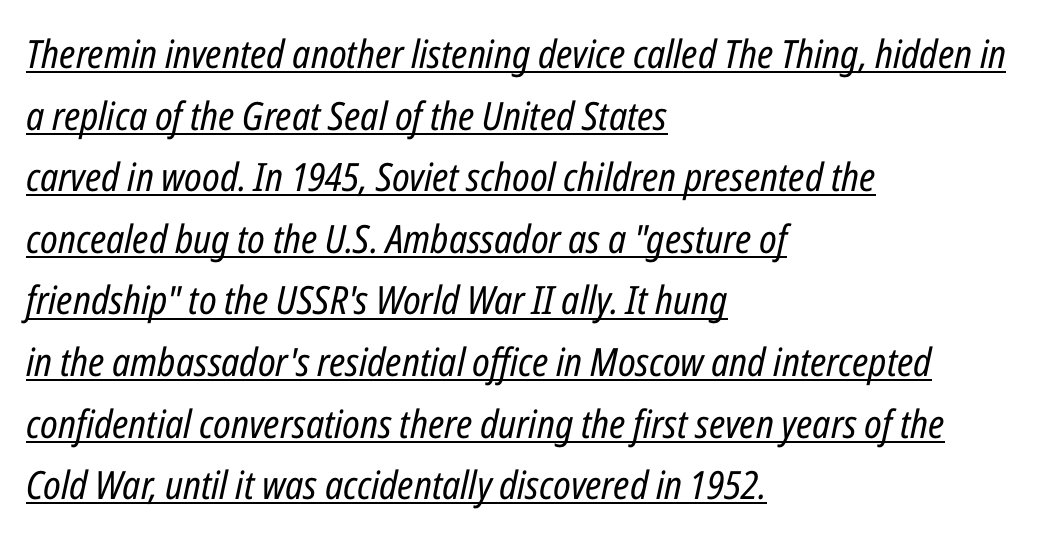
Glyph-to-glyph distance matches everyday printed text. Alignment: flush left. You could not count columns in this text — the font is proportionally spaced. Is there an underline? Yes — a line sits under the letters. The strokes are not fattened; the text isn't bold.
